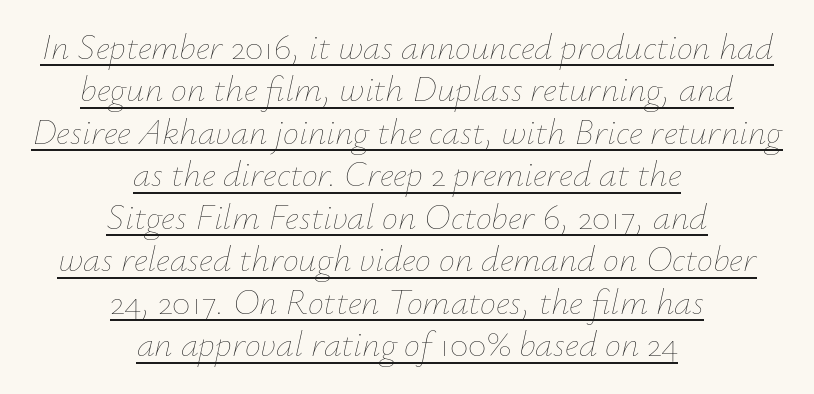
The image shows 36 px thin type, italic (leaning right); set centered, line spacing 1.18x, normal letter spacing, underlined; low stroke contrast and a small x-height.
